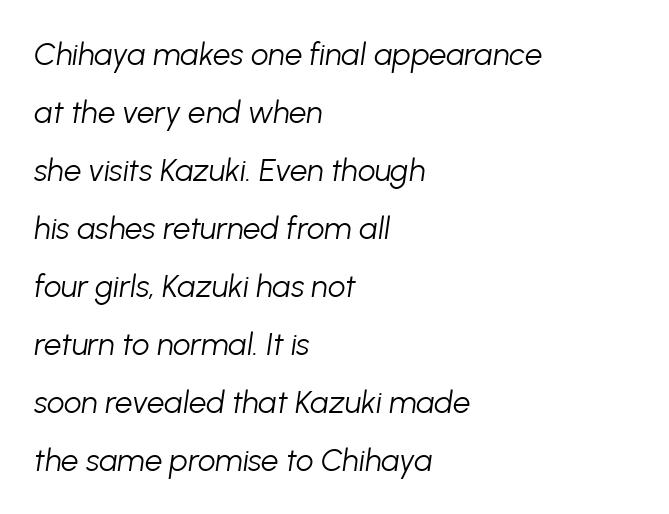
Q: Is the text bold? A: No.
Q: Is the text italic (slanted)? A: Yes, it leans right by about 8 degrees.
Q: Is the text underlined? A: No.
Q: How is the paragraph aligned? A: Left-aligned.
Q: Is the spacing between letters normal or unusually wide? A: Normal.
Q: Width (condensed, normal, or wide)? A: Normal.
Q: Stroke contrast? A: Low.
Q: x-height? A: Medium.
Q: Monospaced? A: No.
